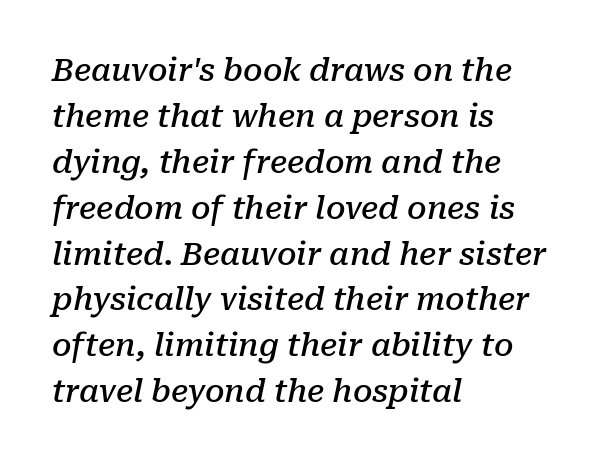
Note the varied advance widths — an 'i' is clearly narrower than an 'm'. Alignment: flush left. It's the slanting kind of type. Set as a demibold, roughly 600 on the weight scale. Look at the bottom of the vertical strokes: they flare into serifs here. Short note: letters normally spaced.
